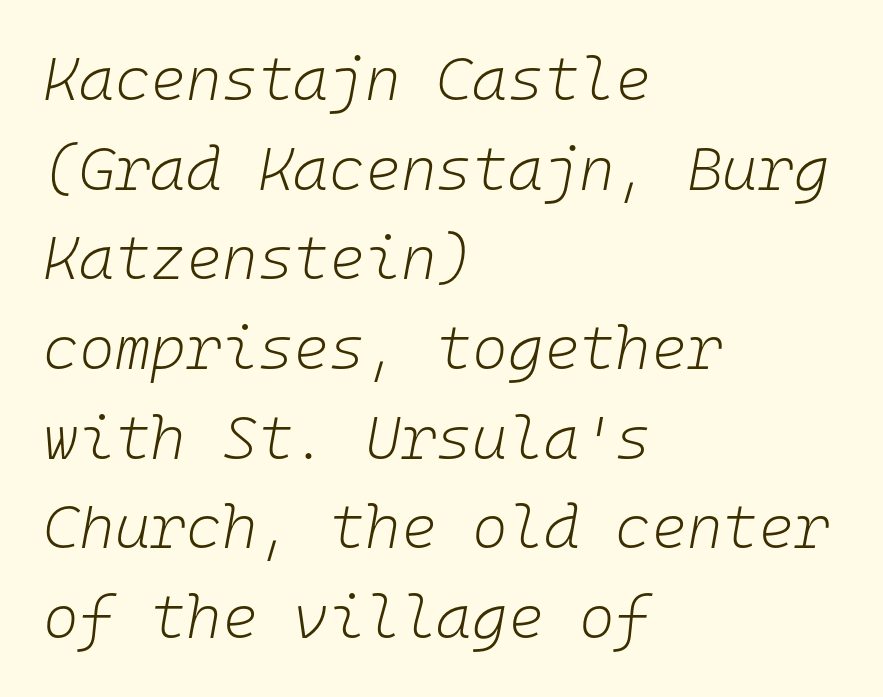
Q: Is the text bold? A: No.
Q: Is the text italic (slanted)? A: Yes, it leans right by about 10 degrees.
Q: Is the text underlined? A: No.
Q: How is the paragraph aligned? A: Left-aligned.
Q: Is the spacing between letters normal or unusually wide? A: Normal.
Q: Is the spacing between lines tight, normal or loose? A: Normal.
Q: Width (condensed, normal, or wide)? A: Normal.
Q: Stroke contrast? A: Low.
Q: x-height? A: Medium.
Q: Monospaced? A: Yes.
